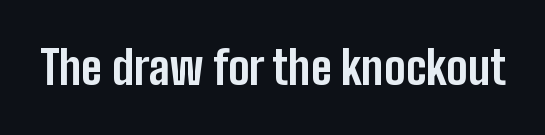
{"serif": "no", "italic": "no", "bold": "yes", "weight": "bold", "width": "condensed", "stroke_contrast": "low", "x_height": "medium", "monospaced": "no", "underline": "no", "letter_spacing": "normal", "letter_spacing_em": 0.0, "glyph_px": 45}
